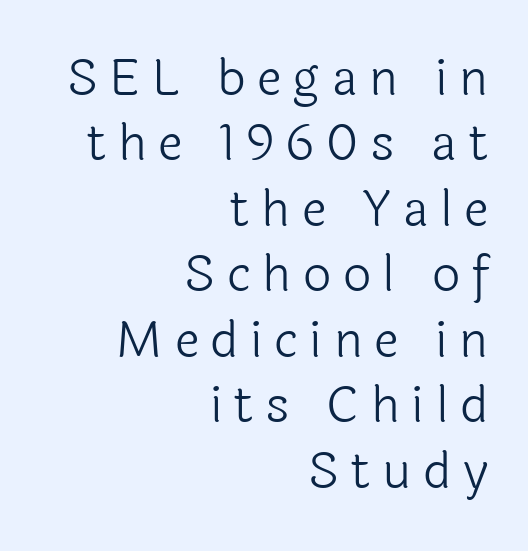
Q: Is the text bold? A: No.
Q: Is the text italic (slanted)? A: No, it is upright.
Q: Is the typeface a serif or a sans-serif typeface? A: Sans-serif.
Q: Is the text underlined? A: No.
Q: How is the paragraph aligned? A: Right-aligned.
Q: Is the spacing between letters normal or unusually wide? A: Unusually wide.
Q: Is the spacing between lines tight, normal or loose? A: Normal.
Q: Width (condensed, normal, or wide)? A: Normal.
Q: x-height? A: Medium.
Q: Monospaced? A: No.
